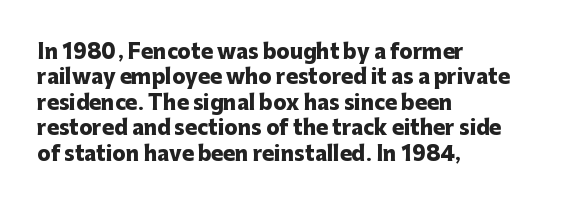
Characters follow at the spacing the type designer built in. What's the leading like? Ordinary, nothing unusual. Horizontal alignment here is leftward, the default for most running prose. The words here are not underlined. The typesetting leans heavy: a genuine bold.
